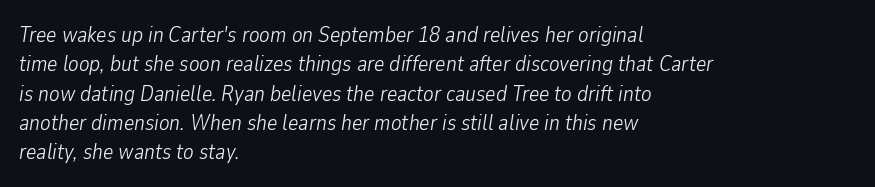
Q: Is the text bold? A: No.
Q: Is the text italic (slanted)? A: Yes, it leans right by about 9 degrees.
Q: Is the text underlined? A: No.
Q: How is the paragraph aligned? A: Left-aligned.
Q: Is the spacing between letters normal or unusually wide? A: Normal.
Q: Is the spacing between lines tight, normal or loose? A: Normal.
